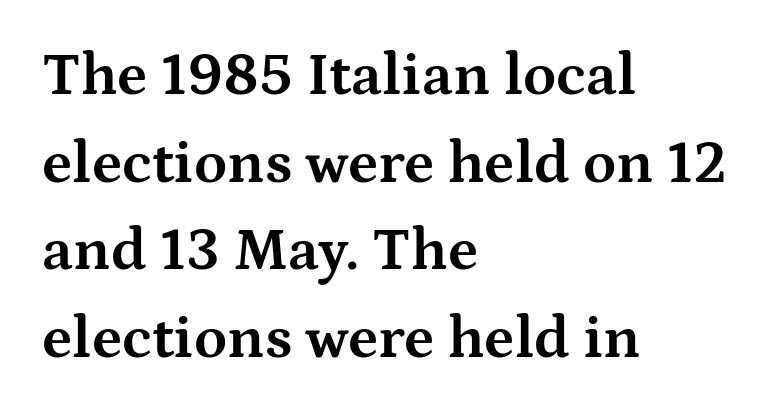
Q: Is the text bold? A: Yes.
Q: Is the text italic (slanted)? A: No, it is upright.
Q: Is the typeface a serif or a sans-serif typeface? A: Serif.
Q: Is the text underlined? A: No.
Q: How is the paragraph aligned? A: Left-aligned.
Q: Is the spacing between letters normal or unusually wide? A: Normal.
Q: Is the spacing between lines tight, normal or loose? A: Normal.
Q: Width (condensed, normal, or wide)? A: Wide.
Q: Stroke contrast? A: Medium.
Q: x-height? A: Medium.
Q: Monospaced? A: No.
